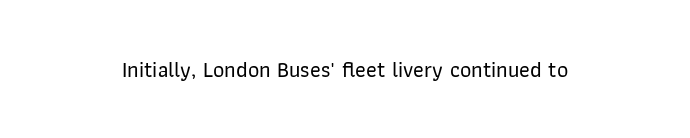
Tall strokes in this sample are plumb rather than angled. Short note: letters normally spaced. Lines of text with bare space underneath.
